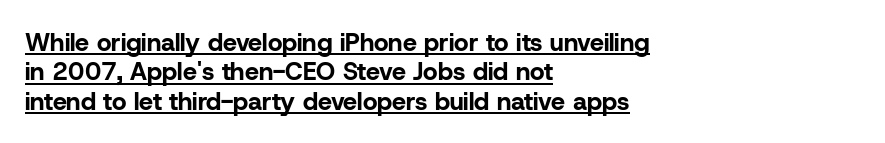
{"italic": "no", "bold": "yes", "underline": "yes", "align": "left", "line_spacing_ratio": 1.18, "letter_spacing": "normal", "letter_spacing_em": 0.0, "glyph_px": 25}
